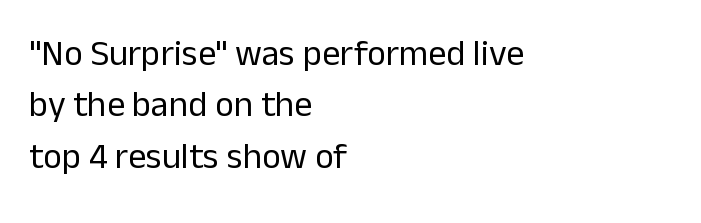
Q: Is the text bold? A: No.
Q: Is the text italic (slanted)? A: No, it is upright.
Q: Is the typeface a serif or a sans-serif typeface? A: Sans-serif.
Q: Is the text underlined? A: No.
Q: How is the paragraph aligned? A: Left-aligned.
Q: Is the spacing between letters normal or unusually wide? A: Normal.
Q: Is the spacing between lines tight, normal or loose? A: Normal.
Q: Width (condensed, normal, or wide)? A: Normal.
Q: Stroke contrast? A: Low.
Q: x-height? A: Medium.
Q: Monospaced? A: No.
